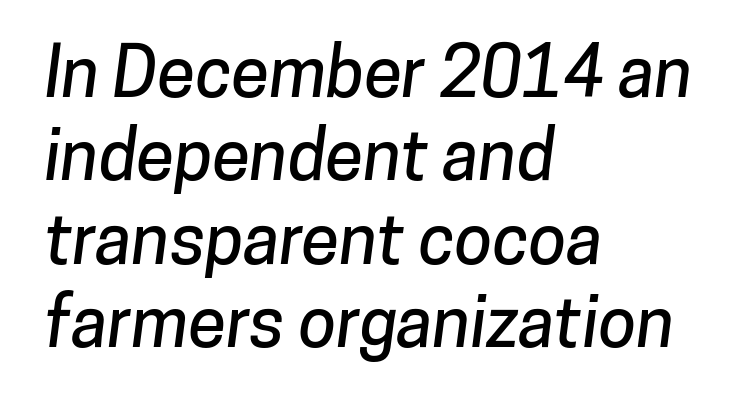
Q: Is the typeface a serif or a sans-serif typeface? A: Sans-serif.
Q: Is the text underlined? A: No.
Q: How is the paragraph aligned? A: Left-aligned.
Q: Is the spacing between letters normal or unusually wide? A: Normal.
Q: Width (condensed, normal, or wide)? A: Normal.
Q: Stroke contrast? A: Low.
Q: x-height? A: Medium.
Q: Monospaced? A: No.
